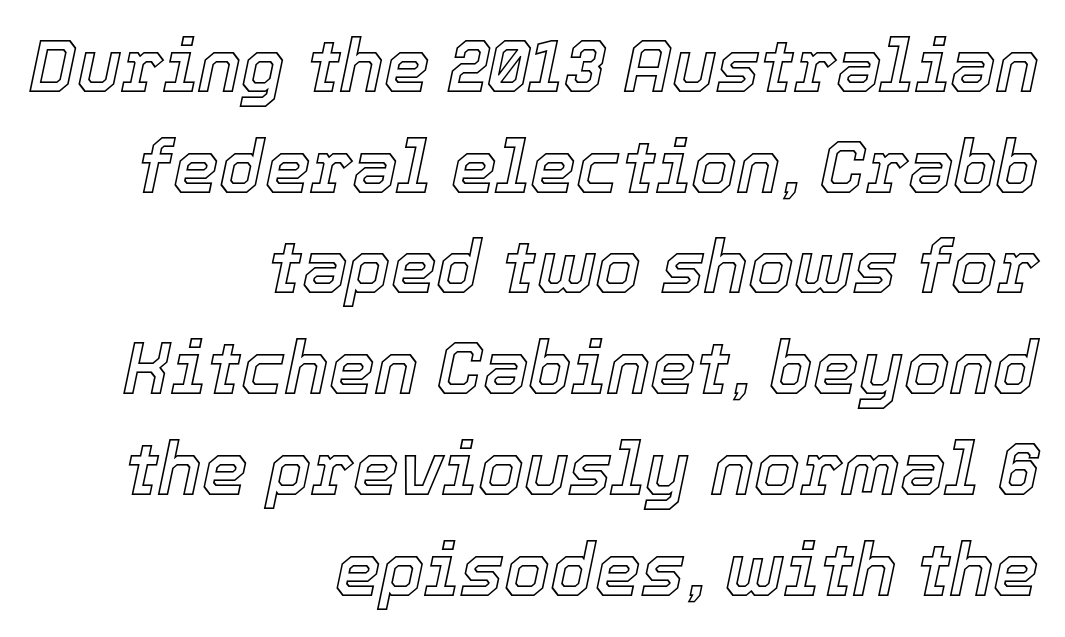
{"italic": "yes", "lean": "right", "slant_degrees": 12, "width": "normal", "x_height": "medium", "monospaced": "no", "underline": "no", "align": "right", "line_spacing": "normal", "line_spacing_ratio": 1.38, "letter_spacing": "normal", "letter_spacing_em": 0.0, "glyph_px": 73}
